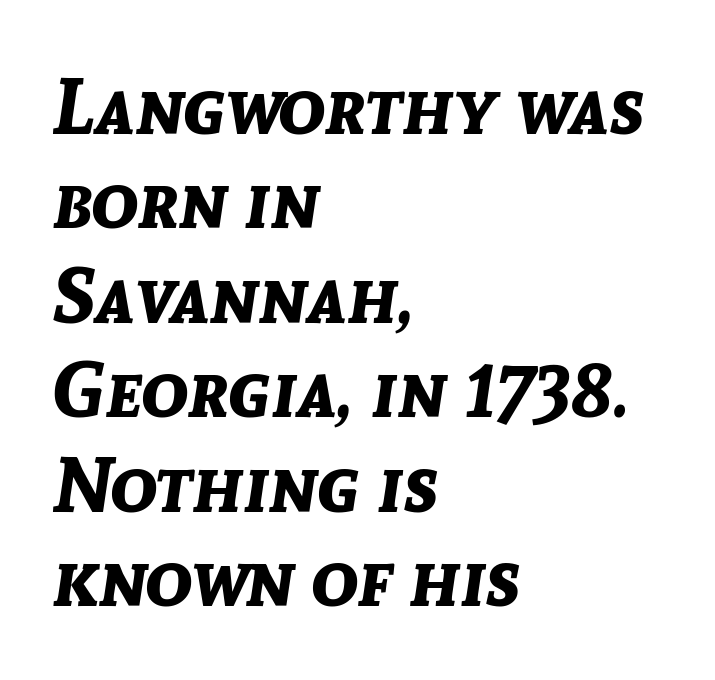
The type is set solid horizontally, with unmodified tracking. Underline: absent. Strong, thick strokes mark this as bold type. Is the type slanted? Yes — the strokes lean at a clear angle.
